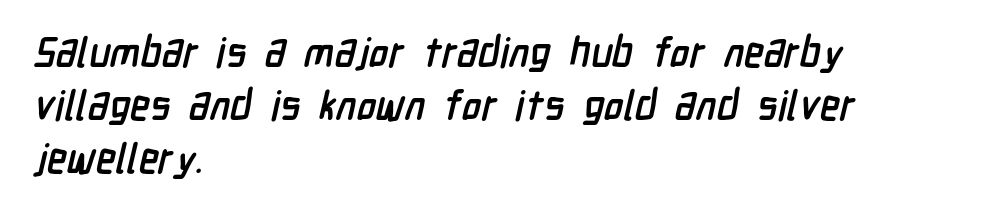
The image shows 41 px semibold, condensed sans-serif type; set left-aligned, normal line spacing (1.29x), normal letter spacing, not underlined; low stroke contrast and a medium x-height.
